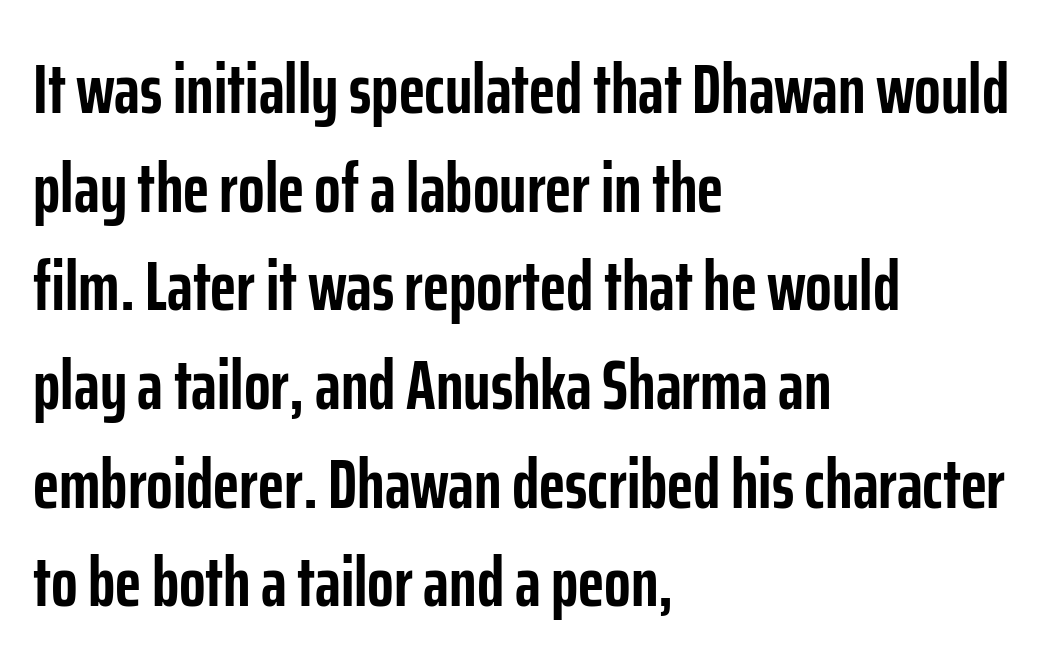
The image shows 70 px semibold, condensed sans-serif type, upright; set left-aligned, normal line spacing (1.41x), normal letter spacing, not underlined; low stroke contrast and a medium x-height.
